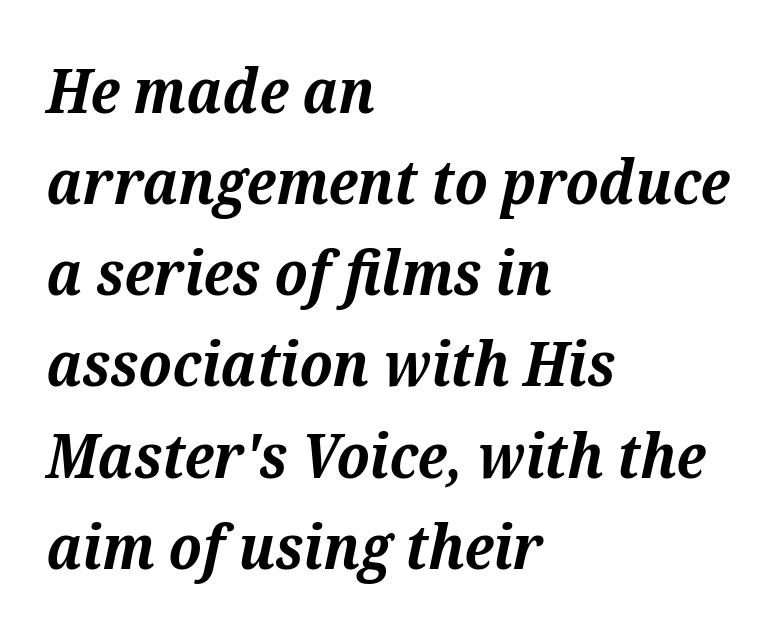
{"serif": "yes", "italic": "yes", "lean": "right", "slant_degrees": 12, "bold": "yes", "weight": "bold", "width": "normal", "stroke_contrast": "medium", "x_height": "medium", "monospaced": "no", "underline": "no", "align": "left", "line_spacing": "normal", "line_spacing_ratio": 1.47, "letter_spacing": "normal", "letter_spacing_em": 0.0, "glyph_px": 62}
